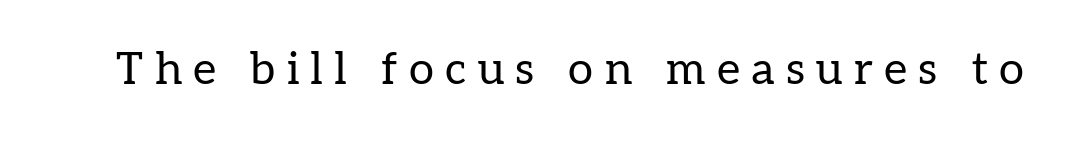
{"serif": "yes", "italic": "no", "bold": "no", "weight": "regular", "width": "normal", "stroke_contrast": "low", "x_height": "medium", "monospaced": "no", "underline": "no", "letter_spacing": "wide", "letter_spacing_em": 0.25, "glyph_px": 45}
